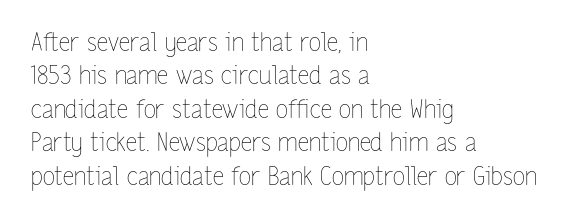
{"italic": "no", "bold": "no", "underline": "no", "align": "left", "line_spacing": "normal", "line_spacing_ratio": 1.34, "letter_spacing": "normal", "letter_spacing_em": 0.0, "glyph_px": 25}
